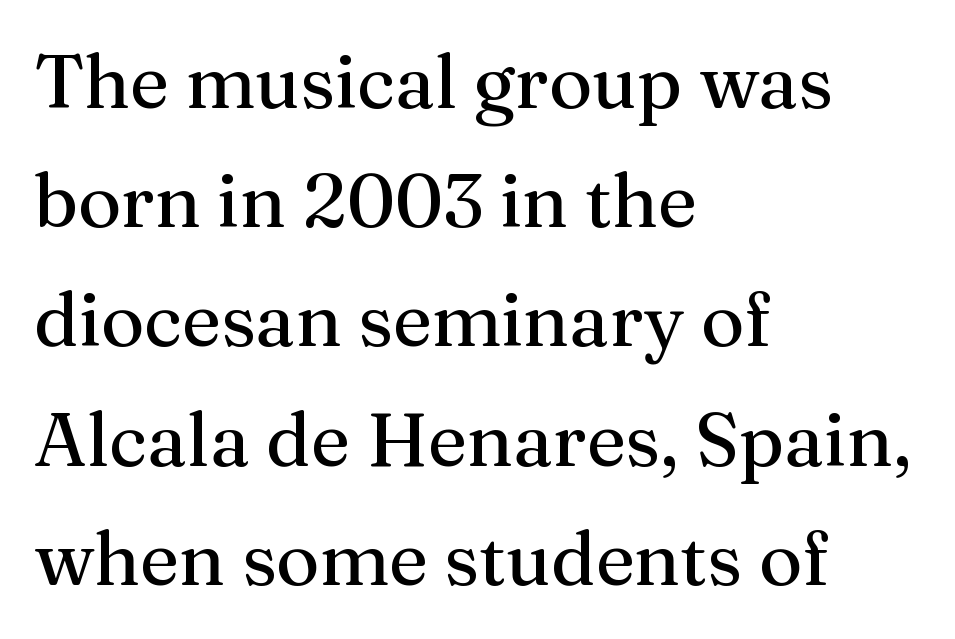
The paragraph shown leans on its left margin. Observe the serifs anchoring each vertical stroke in this sample. Italic: no, the glyphs are upright roman. A typesetter would call this zero additional tracking.
